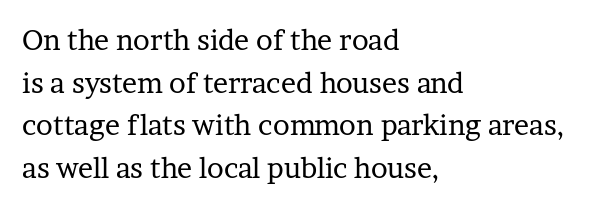
Q: Is the text bold? A: No.
Q: Is the text italic (slanted)? A: No, it is upright.
Q: Is the typeface a serif or a sans-serif typeface? A: Serif.
Q: Is the text underlined? A: No.
Q: How is the paragraph aligned? A: Left-aligned.
Q: Is the spacing between letters normal or unusually wide? A: Normal.
Q: Is the spacing between lines tight, normal or loose? A: Normal.
Q: Width (condensed, normal, or wide)? A: Normal.
Q: Stroke contrast? A: Low.
Q: x-height? A: Medium.
Q: Monospaced? A: No.
